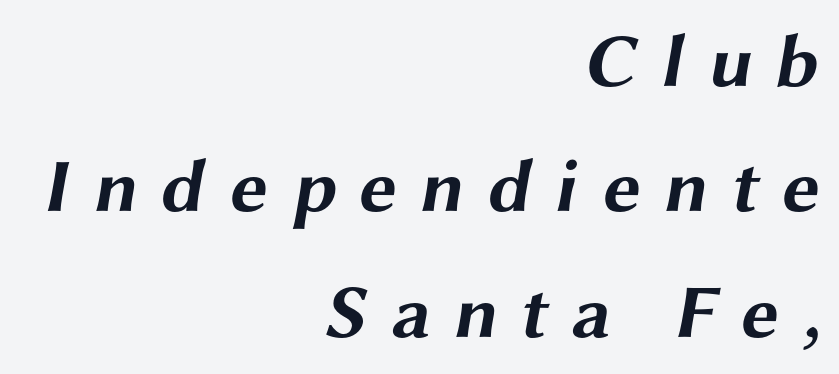
The image shows 76 px bold, wide sans-serif type; set right-aligned, normal line spacing (1.65x), unusually wide letter spacing (+0.3 em), not underlined; medium stroke contrast and a medium x-height.
